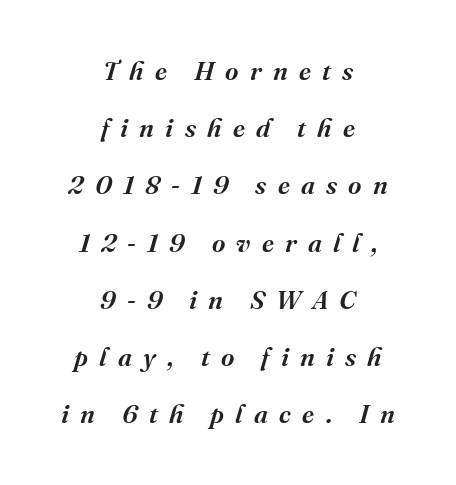
{"italic": "yes", "lean": "right", "slant_degrees": 16, "bold": "semi", "underline": "no", "align": "center", "line_spacing": "loose", "line_spacing_ratio": 2.2, "letter_spacing": "wide", "letter_spacing_em": 0.43, "glyph_px": 26}
